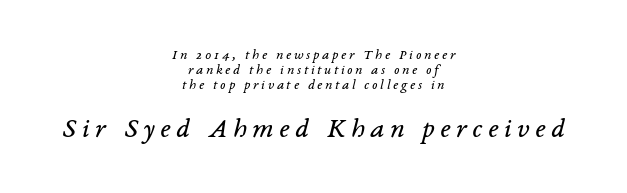
Q: Is the text bold? A: No.
Q: Is the text italic (slanted)? A: Yes, it leans right by about 14 degrees.
Q: Is the typeface a serif or a sans-serif typeface? A: Serif.
Q: Is the text underlined? A: No.
Q: How is the paragraph aligned? A: Centered.
Q: Is the spacing between letters normal or unusually wide? A: Unusually wide.
Q: Is the spacing between lines tight, normal or loose? A: Tight.
Q: Which block of text is set in a larger size, the first (top) or the second (bottom)? A: The second (bottom) one.
Q: Width (condensed, normal, or wide)? A: Normal.
Q: Stroke contrast? A: Low.
Q: x-height? A: Medium.
Q: Monospaced? A: No.
